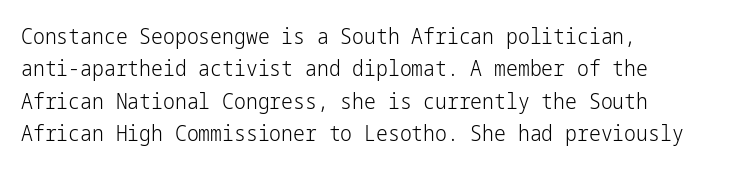
Words float on clear page, feet unadorned. Letters have the restrained weight of plain body copy at most. Horizontal alignment here is leftward, the default for most running prose. Whoever set this chose a conventional vertical rhythm. This sample uses an upright cut, with every glyph sitting square on the baseline.
